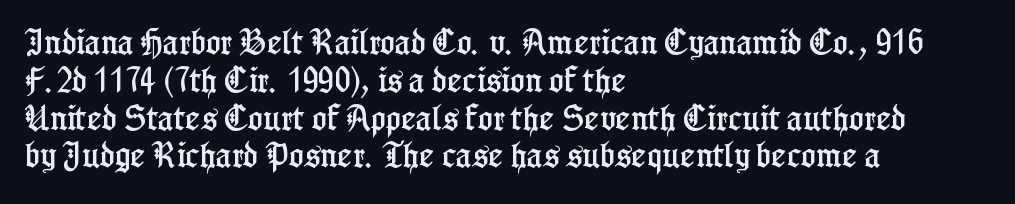
{"serif": "yes", "italic": "no", "width": "condensed", "stroke_contrast": "low", "x_height": "medium", "monospaced": "no", "underline": "no", "align": "left", "line_spacing": "normal", "line_spacing_ratio": 1.35, "letter_spacing": "normal", "letter_spacing_em": 0.0, "glyph_px": 28}
